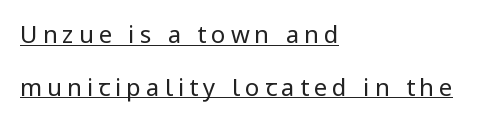
Q: Is the text bold? A: No.
Q: Is the text italic (slanted)? A: No, it is upright.
Q: Is the text underlined? A: Yes.
Q: How is the paragraph aligned? A: Left-aligned.
Q: Is the spacing between letters normal or unusually wide? A: Unusually wide.
Q: Is the spacing between lines tight, normal or loose? A: Loose.
